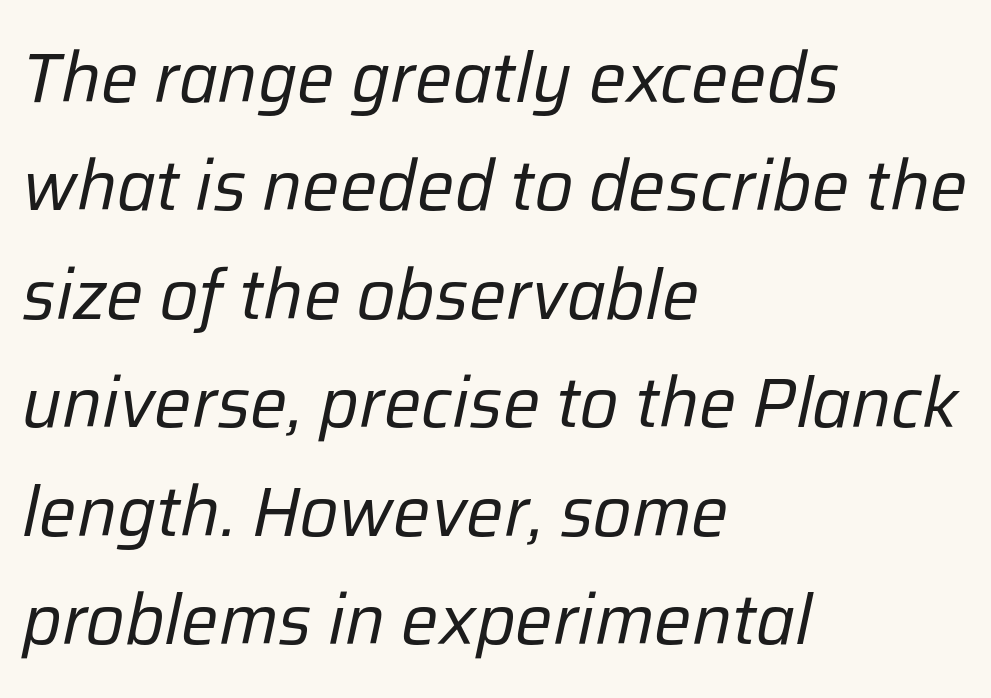
How are the letters spaced? Ordinarily, with no added tracking. Quick note: italic. Reading down the column, the eye jumps a familiar distance to each next line. Think of a printed novel: that variable character pitch is what you see here.
